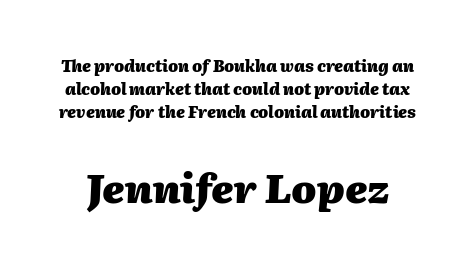
Q: Is the text bold? A: Yes.
Q: Is the text italic (slanted)? A: Yes, it leans right by about 2 degrees.
Q: Is the text underlined? A: No.
Q: Is the spacing between letters normal or unusually wide? A: Normal.
Q: Is the spacing between lines tight, normal or loose? A: Normal.
Q: Which block of text is set in a larger size, the first (top) or the second (bottom)? A: The second (bottom) one.
Q: Width (condensed, normal, or wide)? A: Normal.
Q: Stroke contrast? A: Medium.
Q: x-height? A: Medium.
Q: Monospaced? A: No.
